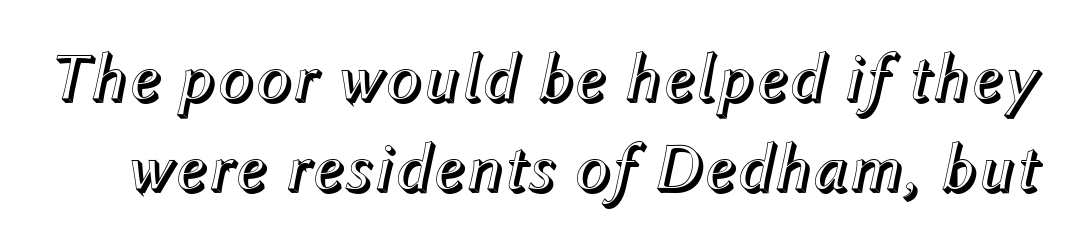
Baseline-to-baseline distance is the conventional proportion of letter height. An italicized treatment has been applied to the whole sample. Character widths vary here, with narrow letters taking less room than wide ones. Each word holds together tightly as a unit, with standard inter-letter gaps.
